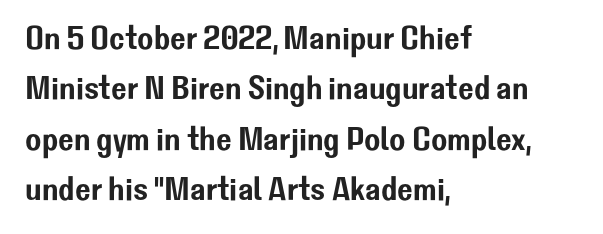
The rendering uses natural spacing where letterforms have individual widths. Honestly, there is no underline to notice here at all. Tracking here is standard; glyphs follow each other at the usual distance. The lettering stays uniformly vertical, giving the passage a roman look. Is there much room between lines? A standard amount, neither cramped nor airy. The lines in this sample share a left origin and differ only in where they stop.
